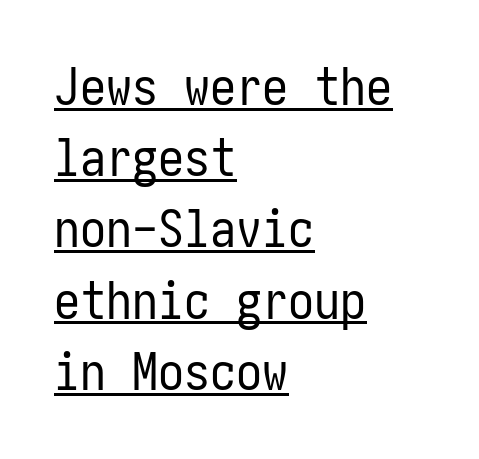
The designer went with a sans here, leaving each stem footless. Compared with a typical body face, this is equally light or lighter still. The paragraph shown leans on its left margin. The rendered words wear a rule along their underside. Is there any slant? The stems are plumb.
